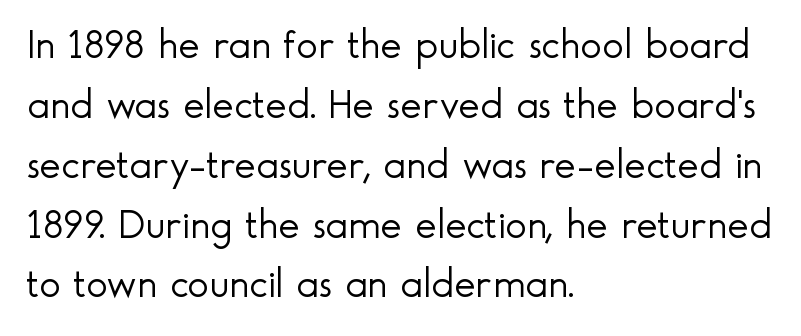
Q: Is the text bold? A: No.
Q: Is the text italic (slanted)? A: No, it is upright.
Q: Is the typeface a serif or a sans-serif typeface? A: Sans-serif.
Q: Is the text underlined? A: No.
Q: How is the paragraph aligned? A: Left-aligned.
Q: Is the spacing between letters normal or unusually wide? A: Normal.
Q: Is the spacing between lines tight, normal or loose? A: Normal.
Q: Width (condensed, normal, or wide)? A: Normal.
Q: x-height? A: Small.
Q: Monospaced? A: No.
